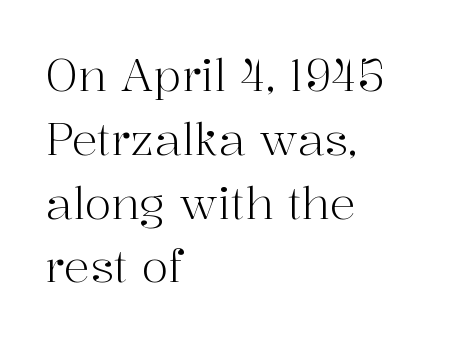
{"serif": "yes", "italic": "no", "bold": "no", "weight": "light", "width": "normal", "stroke_contrast": "high", "x_height": "medium", "monospaced": "no", "underline": "no", "align": "left", "line_spacing": "normal", "line_spacing_ratio": 1.45, "letter_spacing": "normal", "letter_spacing_em": 0.0, "glyph_px": 44}
